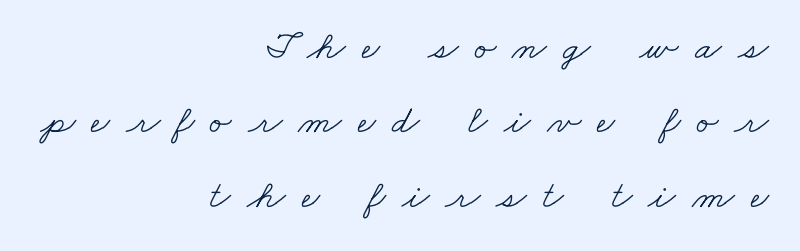
Spacing verdict: proportional, widths tailored to each character. Clear beneath every line of the passage. Notice how the passage keeps a crisp vertical edge on the right only. These lines are composed in type with serifs.
